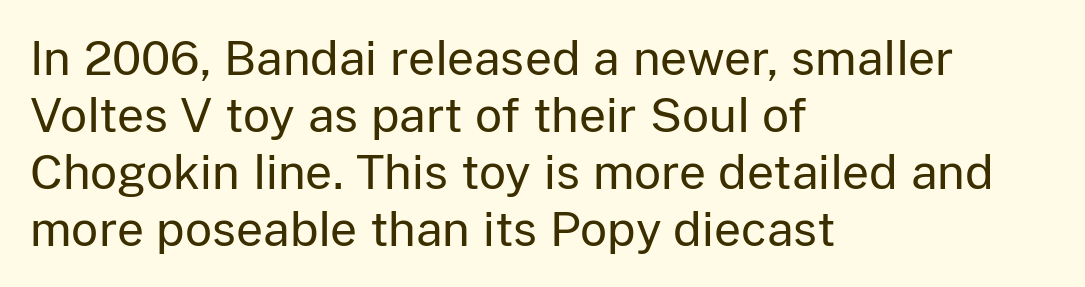
The image shows 47 px regular-weight sans-serif type, upright; set left-aligned, line spacing 1.21x, normal letter spacing, not underlined; low stroke contrast and a medium x-height.
